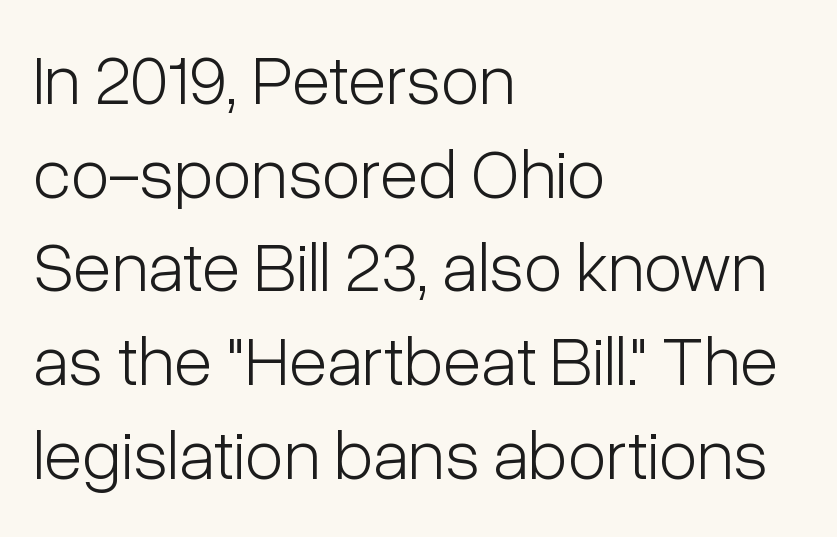
The image shows 71 px light, condensed sans-serif type, upright; set left-aligned, normal line spacing (1.32x), normal letter spacing, not underlined; low stroke contrast and a medium x-height.
